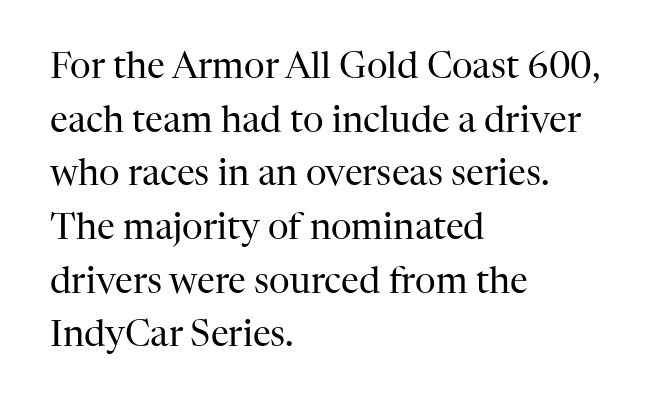
These glyphs show unthickened strokes, regular width or finer. The passage shown is typed in a proportional face where columns would drift. Students, note that the glyphs here touch the page at normal intervals. Every stem runs plumb, perpendicular to the baseline.
